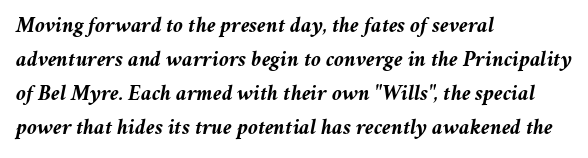
{"italic": "yes", "lean": "right", "slant_degrees": 11, "bold": "yes", "underline": "no", "align": "left", "line_spacing": "normal", "line_spacing_ratio": 1.55, "letter_spacing": "normal", "letter_spacing_em": 0.0, "glyph_px": 22}
